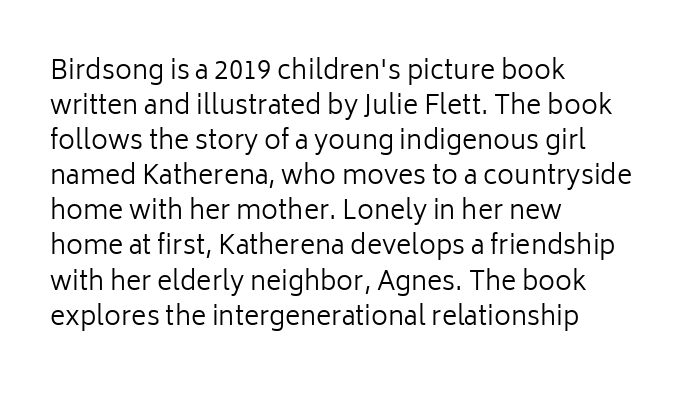
{"italic": "no", "bold": "no", "underline": "no", "align": "left", "line_spacing": "normal", "line_spacing_ratio": 1.35, "letter_spacing": "normal", "letter_spacing_em": 0.0, "glyph_px": 26}
